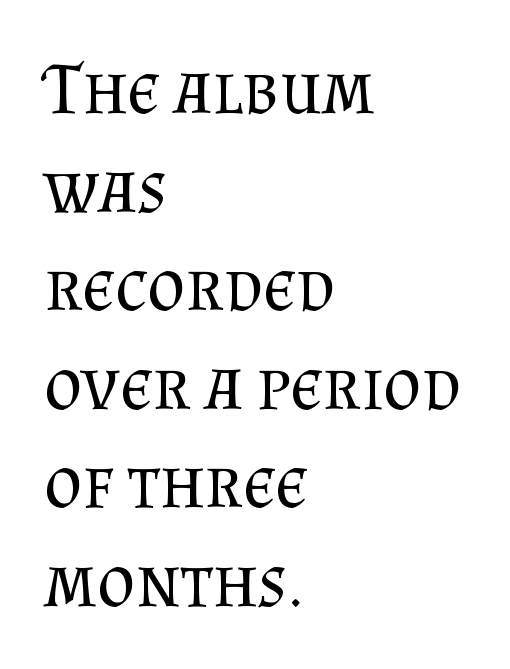
Quick note: not italic, upright. The rows are spaced the way most documents space them. Rule under the text: the space is simply empty. Each line starts at the same left margin while the right side varies. Think of a printed novel: that variable character pitch is what you see here.
